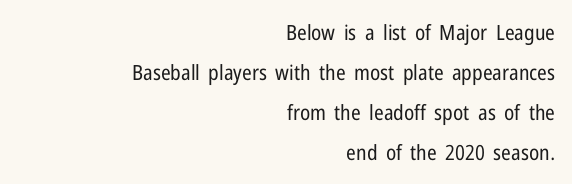
{"italic": "no", "bold": "no", "underline": "no", "align": "right", "line_spacing": "loose", "line_spacing_ratio": 1.9, "letter_spacing": "normal", "letter_spacing_em": 0.0, "glyph_px": 21}
